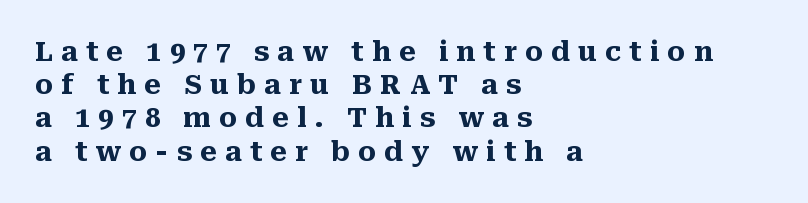
Weight check: bold — yes, fully. The glyphs are unaccompanied by any horizontal stroke below them. Left-aligned paragraph, ragged on the right. Italic? Not at all — the glyphs are vertical. Letter spacing: wide.
